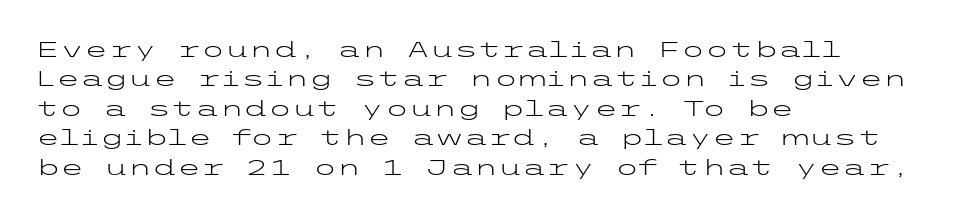
Q: Is the text bold? A: No.
Q: Is the text italic (slanted)? A: No, it is upright.
Q: Is the text underlined? A: No.
Q: How is the paragraph aligned? A: Left-aligned.
Q: Is the spacing between letters normal or unusually wide? A: Normal.
Q: Is the spacing between lines tight, normal or loose? A: Normal.
